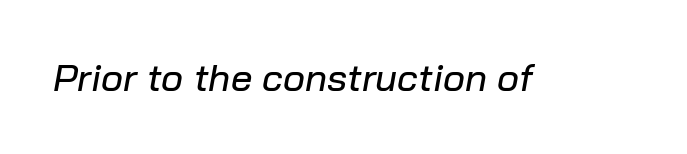
Q: Is the text italic (slanted)? A: Yes, it leans right by about 10 degrees.
Q: Is the text underlined? A: No.
Q: Is the spacing between letters normal or unusually wide? A: Normal.
Q: Width (condensed, normal, or wide)? A: Normal.
Q: Stroke contrast? A: Low.
Q: x-height? A: Medium.
Q: Monospaced? A: No.
